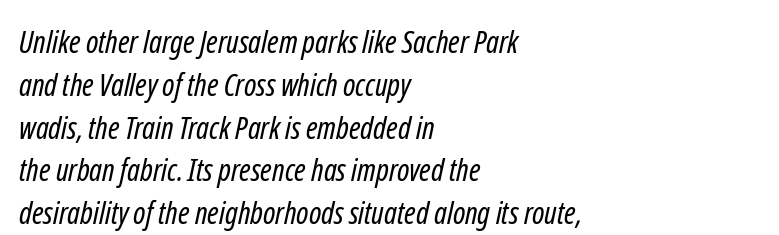
Note: no serifs on the glyphs. Characters follow at the spacing the type designer built in. This sample keeps an unexceptional amount of space between lines. Stem width sits at or under what a default text font uses. The letters advance in unequal steps, a hallmark of proportional type.
